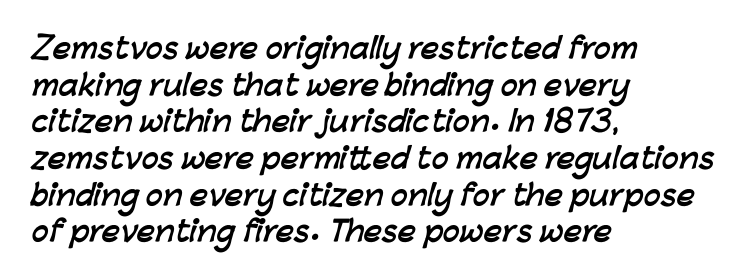
Q: Is the text bold? A: Yes.
Q: Is the typeface a serif or a sans-serif typeface? A: Sans-serif.
Q: Is the text underlined? A: No.
Q: How is the paragraph aligned? A: Left-aligned.
Q: Is the spacing between letters normal or unusually wide? A: Normal.
Q: Is the spacing between lines tight, normal or loose? A: Normal.
Q: Width (condensed, normal, or wide)? A: Normal.
Q: Stroke contrast? A: Low.
Q: x-height? A: Medium.
Q: Monospaced? A: No.
